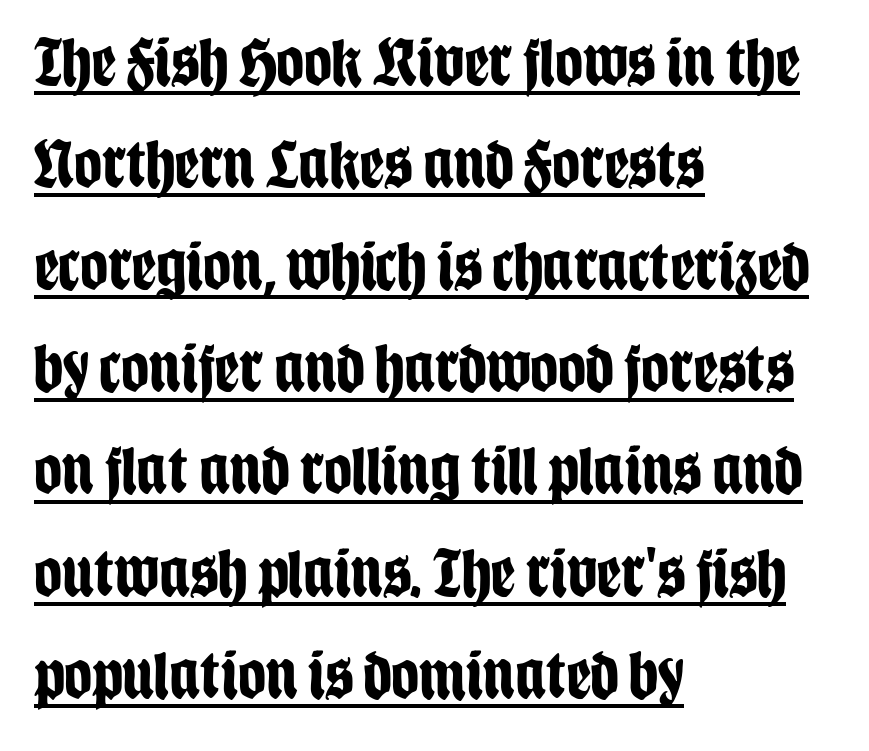
Here the glyphs are tracked normally, forming tight word shapes. On the weight axis this lands at bold, roughly 700. Character widths vary here, with narrow letters taking less room than wide ones. The line-height multiplier appears to be the usual default. Vertical strokes here are truly vertical. The words here are underlined.
